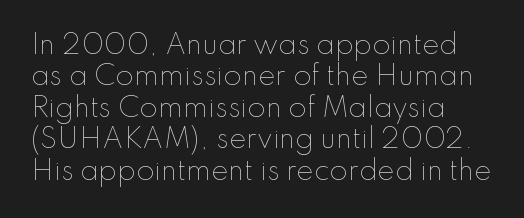
{"italic": "no", "bold": "no", "underline": "no", "align": "left", "line_spacing_ratio": 1.21, "letter_spacing": "normal", "letter_spacing_em": 0.0, "glyph_px": 26}
